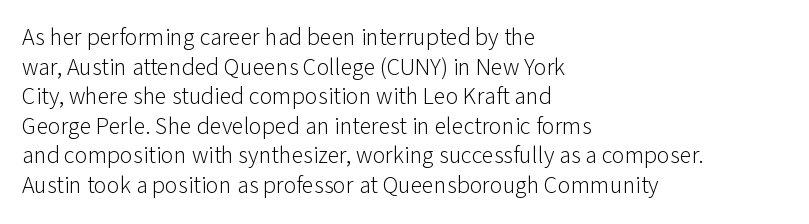
Words appear dense and cohesive because spacing is normal. Stem width sits at or under what a default text font uses. Honestly, there is no underline to notice here at all. The lettering stays uniformly vertical, giving the passage a roman look.
